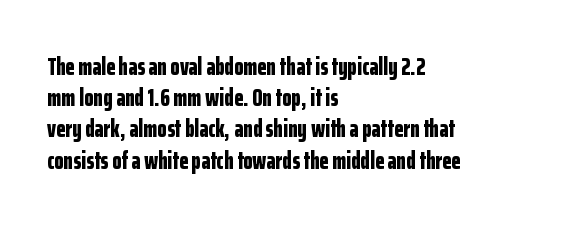
{"italic": "no", "bold": "yes", "underline": "no", "align": "left", "line_spacing": "normal", "line_spacing_ratio": 1.3, "letter_spacing": "normal", "letter_spacing_em": 0.0, "glyph_px": 24}
